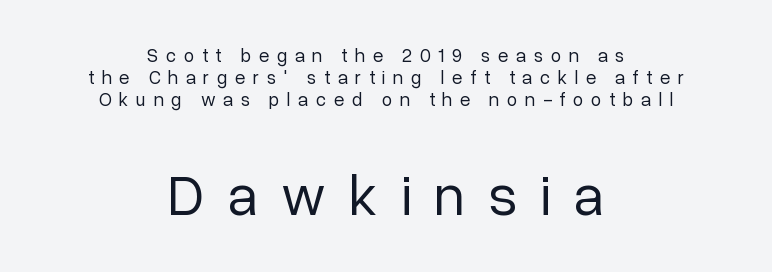
Q: Is the text bold? A: No.
Q: Is the text italic (slanted)? A: No, it is upright.
Q: Is the typeface a serif or a sans-serif typeface? A: Sans-serif.
Q: Is the text underlined? A: No.
Q: How is the paragraph aligned? A: Centered.
Q: Is the spacing between letters normal or unusually wide? A: Unusually wide.
Q: Is the spacing between lines tight, normal or loose? A: Tight.
Q: Which block of text is set in a larger size, the first (top) or the second (bottom)? A: The second (bottom) one.
Q: Width (condensed, normal, or wide)? A: Normal.
Q: Stroke contrast? A: Low.
Q: x-height? A: Medium.
Q: Monospaced? A: No.
